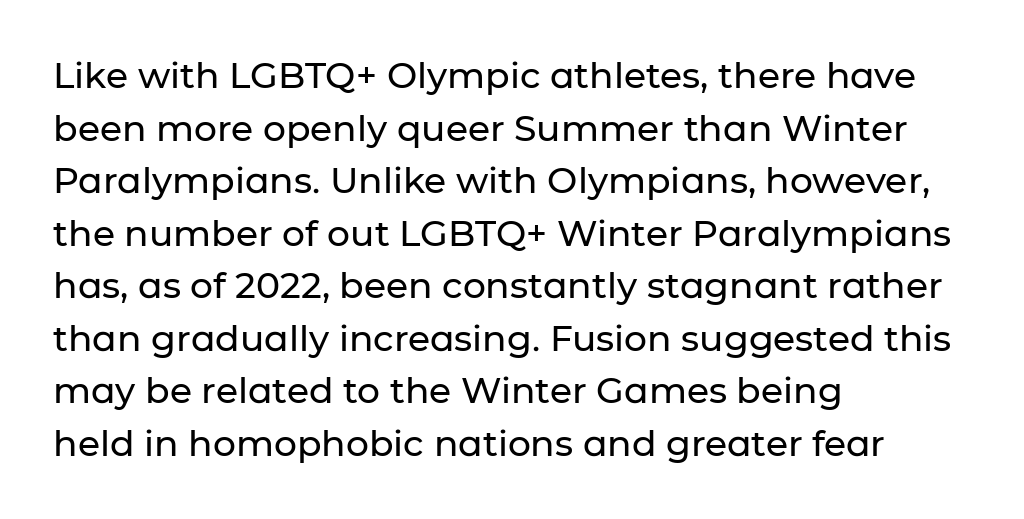
Q: Is the text italic (slanted)? A: No, it is upright.
Q: Is the typeface a serif or a sans-serif typeface? A: Sans-serif.
Q: Is the text underlined? A: No.
Q: How is the paragraph aligned? A: Left-aligned.
Q: Is the spacing between letters normal or unusually wide? A: Normal.
Q: Is the spacing between lines tight, normal or loose? A: Normal.
Q: Width (condensed, normal, or wide)? A: Normal.
Q: Stroke contrast? A: Low.
Q: x-height? A: Medium.
Q: Monospaced? A: No.
